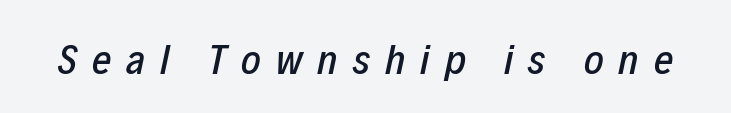
The strip under each line holds only bare page. Is the letter spacing exaggerated? Yes — the characters are pushed far apart. Proportional: the letters do not fall into vertical columns. The passage shown leans; its letterforms are oblique.
